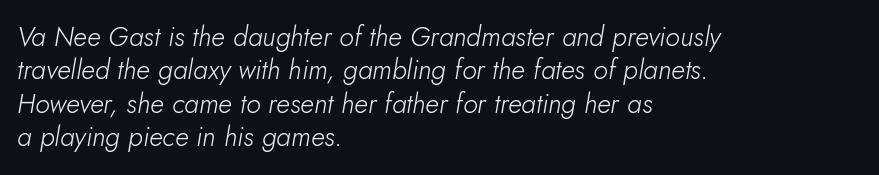
Q: Is the text bold? A: No.
Q: Is the text italic (slanted)? A: Yes, it leans right by about 5 degrees.
Q: Is the text underlined? A: No.
Q: How is the paragraph aligned? A: Left-aligned.
Q: Is the spacing between letters normal or unusually wide? A: Normal.
